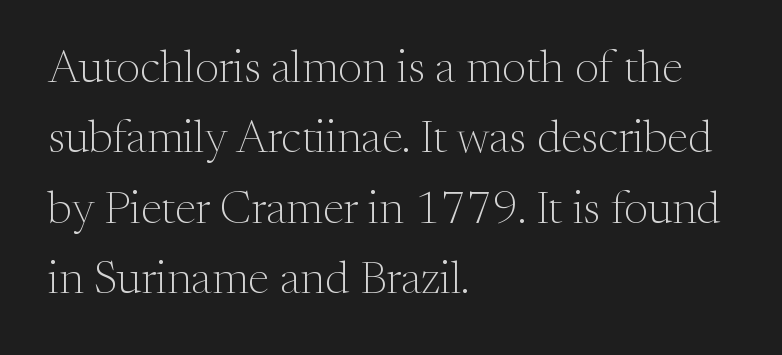
{"serif": "yes", "italic": "no", "bold": "no", "weight": "light", "width": "normal", "stroke_contrast": "medium", "x_height": "medium", "monospaced": "no", "underline": "no", "align": "left", "line_spacing": "normal", "line_spacing_ratio": 1.53, "letter_spacing": "normal", "letter_spacing_em": 0.0, "glyph_px": 46}
